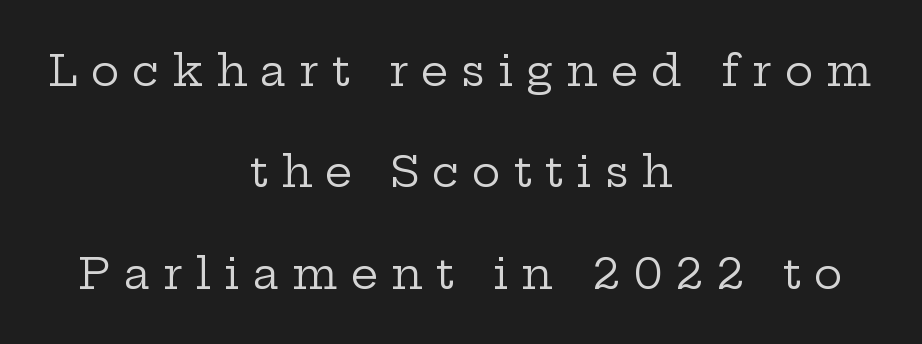
{"serif": "yes", "italic": "no", "bold": "no", "weight": "regular", "width": "wide", "stroke_contrast": "low", "x_height": "medium", "monospaced": "no", "underline": "no", "align": "center", "line_spacing": "loose", "line_spacing_ratio": 2.36, "letter_spacing": "wide", "letter_spacing_em": 0.3, "glyph_px": 43}
